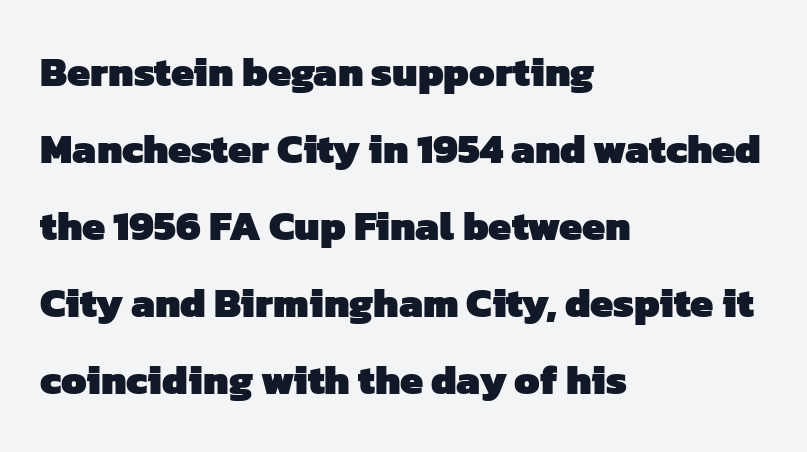
The image shows 41 px heavy sans-serif type; set left-aligned, line spacing 1.88x, normal letter spacing, not underlined; low stroke contrast and a medium x-height.
